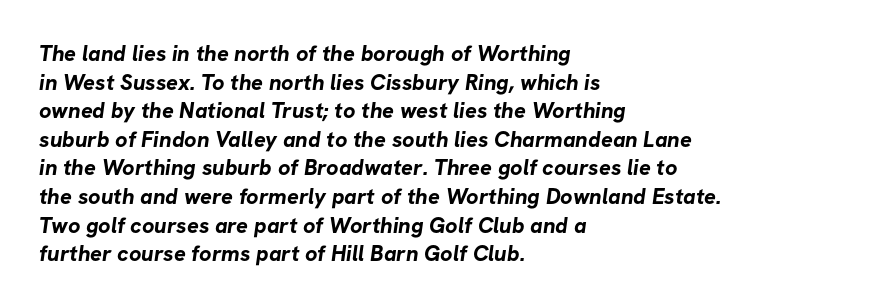
The image shows 22 px bold type; set left-aligned, normal line spacing (1.3x), normal letter spacing, not underlined.
